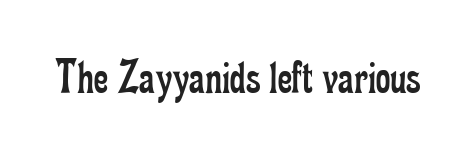
The image shows 50 px regular-weight, condensed serif type, upright; set normal letter spacing, not underlined; low stroke contrast and a small x-height.
